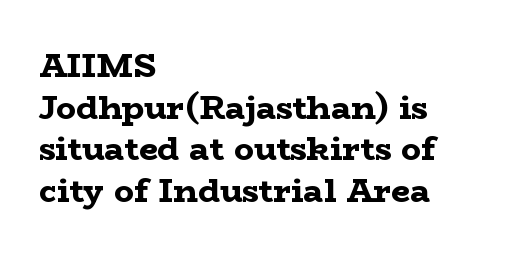
The image shows 33 px bold, wide serif type, upright; set left-aligned, normal line spacing (1.26x), normal letter spacing, not underlined; low stroke contrast and a medium x-height.
